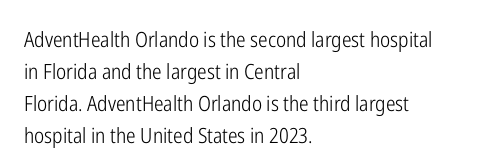
The image shows 21 px text type, upright; set left-aligned, normal line spacing (1.52x), normal letter spacing, not underlined.
